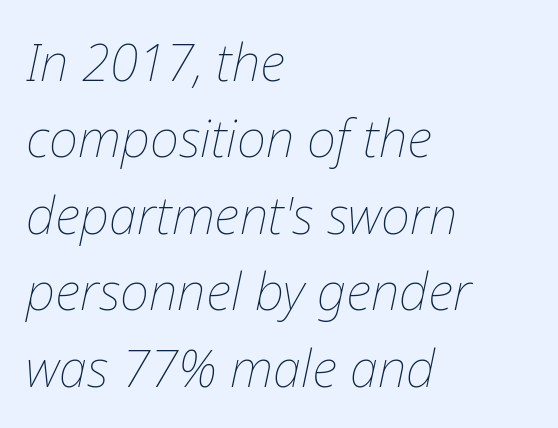
Weight class: somewhere from thin through regular. The space beneath each line is pristine and unruled. Line beginnings align vertically; line endings do not. The leading is moderate, giving the passage an even texture. The letters sit at their default tracking, neither squeezed nor spread. You can tell it's italic because the verticals aren't actually vertical.
